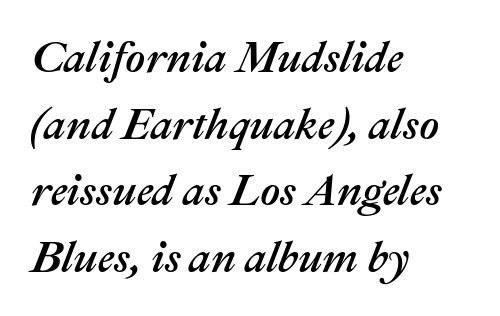
Q: Is the text italic (slanted)? A: Yes, it leans right by about 22 degrees.
Q: Is the text underlined? A: No.
Q: How is the paragraph aligned? A: Left-aligned.
Q: Is the spacing between letters normal or unusually wide? A: Normal.
Q: Is the spacing between lines tight, normal or loose? A: Normal.
Q: Width (condensed, normal, or wide)? A: Normal.
Q: Stroke contrast? A: Medium.
Q: x-height? A: Medium.
Q: Monospaced? A: No.
